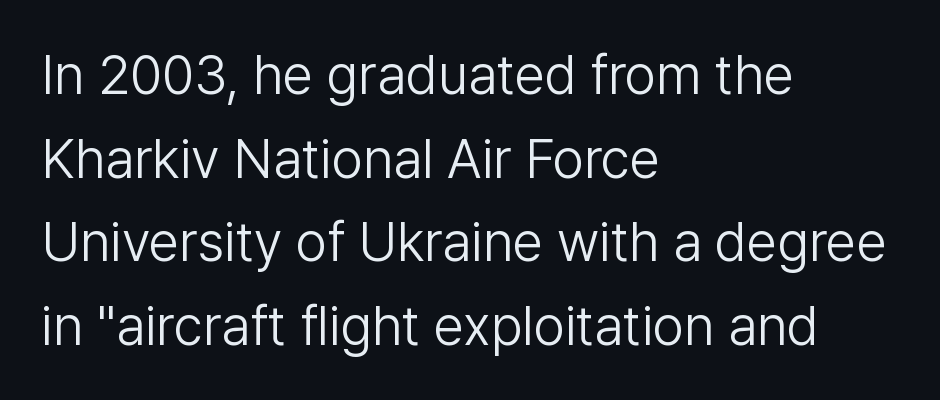
No extra ink here — the face is not bold. In terms of leading, this rendering sits right in the middle. The designer went with a sans here, leaving each stem footless. The lines are quadded left. A typesetter would call this zero additional tracking.
